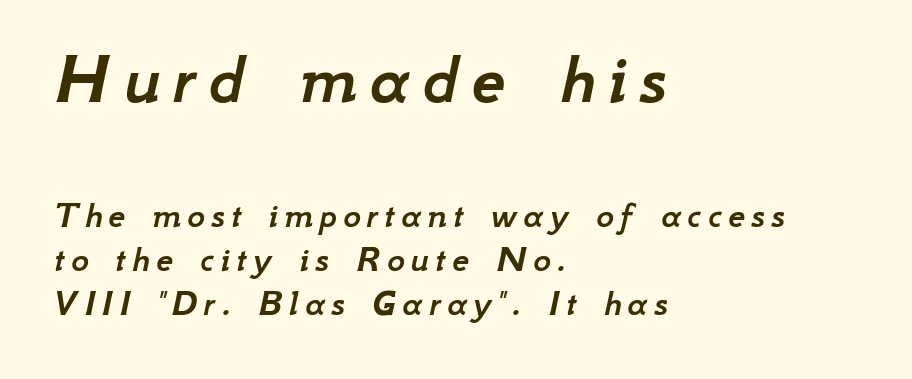
The zone under the glyphs is completely vacant. Between these two stacked blocks, the higher one wins on size. It's the slanting kind of type. A student would call this left alignment; a typographer would say flush left, rag right.
